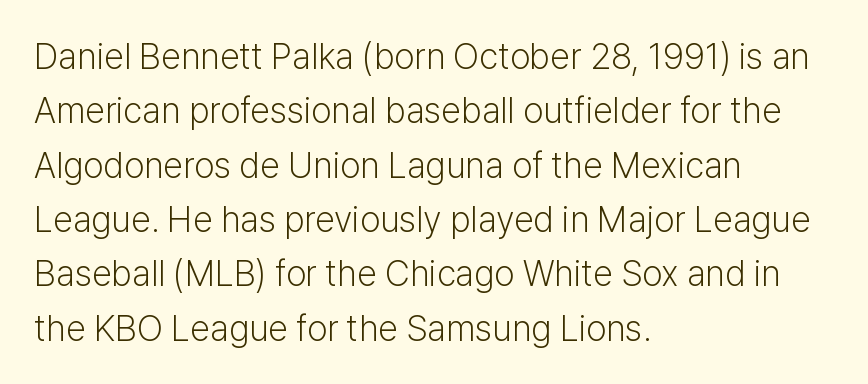
The space beneath each line is pristine and unruled. Interline gaps are of average width in this sample. The letters stand upright; this is a roman face. The passage is arranged the way most books set body copy — flush left.
